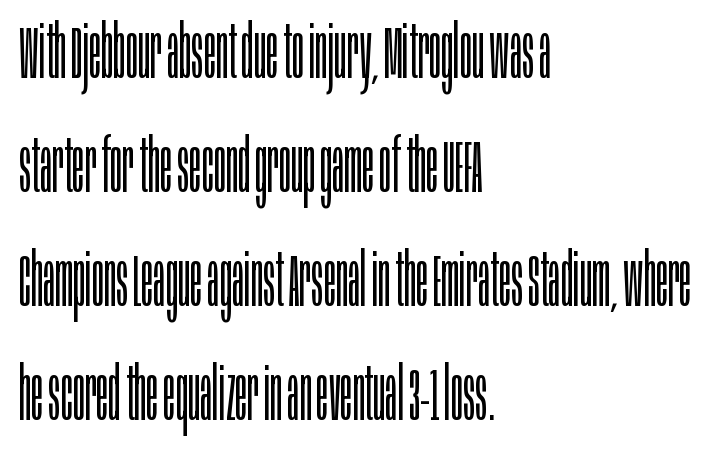
The image shows 74 px light, condensed sans-serif type, upright; set left-aligned, normal line spacing (1.54x), normal letter spacing, not underlined; low stroke contrast and a large x-height.
